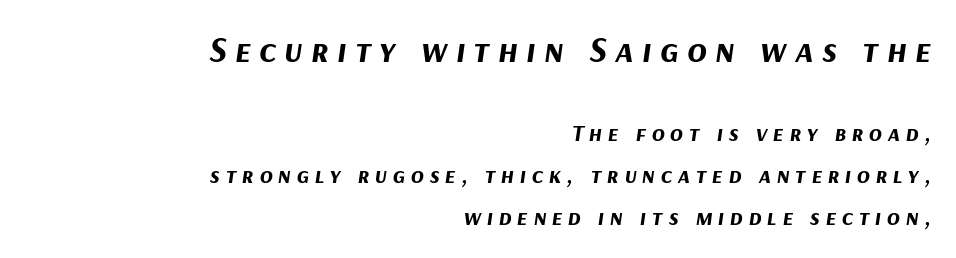
The image shows 36 px bold type, italic (leaning right); set right-aligned, line spacing 1.74x, unusually wide letter spacing (+0.23 em), not underlined; the first (top) block is 1.5x larger; medium stroke contrast and a medium x-height.
